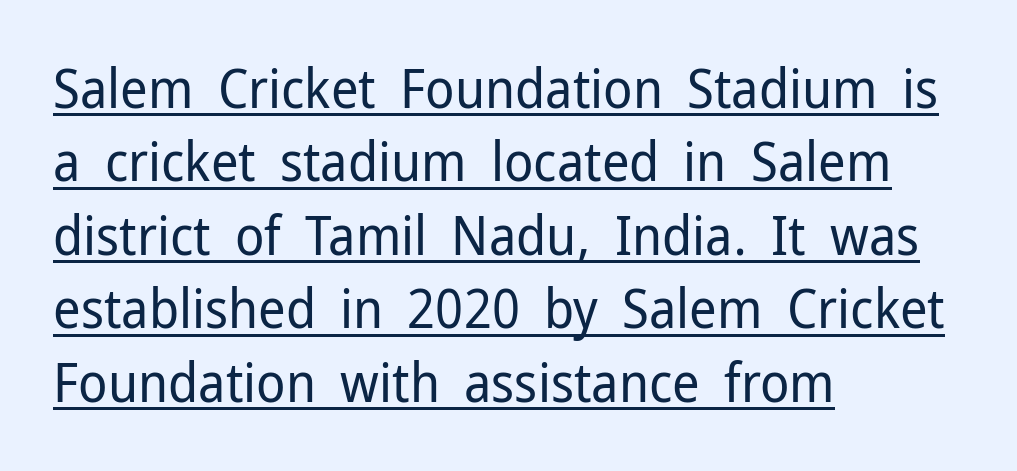
If you measured baseline to baseline, you'd find a middling distance. Ascenders rise straight up at ninety degrees. The typeface chosen for these lines omits serifs. Alignment: flush left. Varying glyph widths throughout — classic text-font behaviour.
